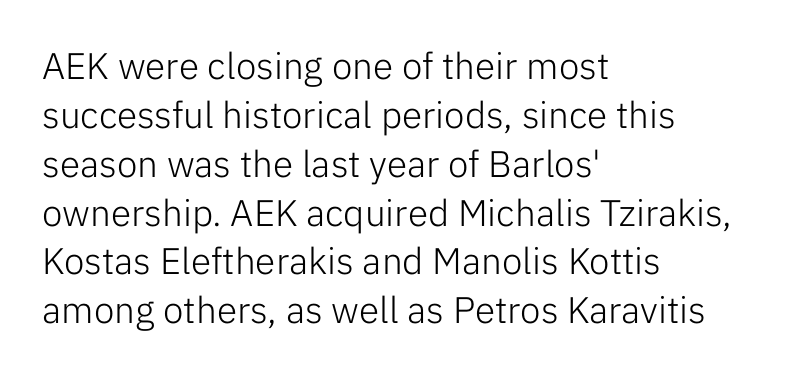
Each letter keeps its own natural width here, so spacing adapts to shape. Tracking here is standard; glyphs follow each other at the usual distance. Is the stroke heavy? The answer is a plain regular-or-lighter. Notice how the passage keeps a crisp vertical edge on the left only. How would I describe the line gaps? Plain and ordinary. Nope, no serifs anywhere on these letters.
